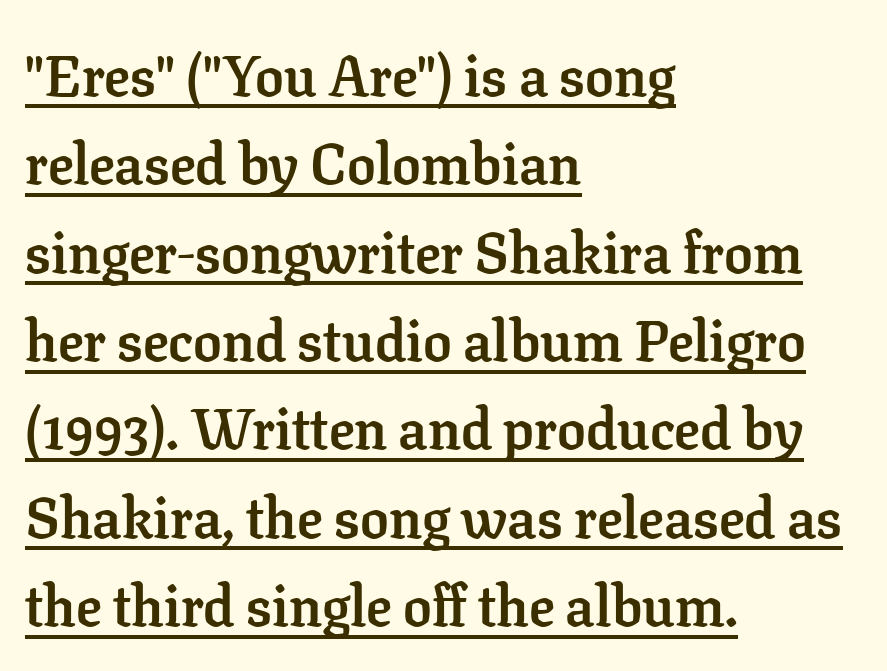
The image shows 57 px semibold serif type, upright; set left-aligned, normal line spacing (1.55x), normal letter spacing, underlined; low stroke contrast and a medium x-height.
